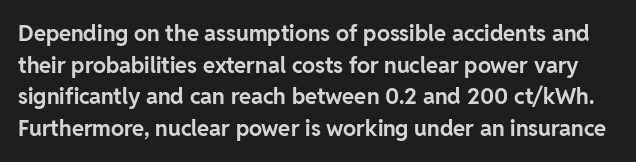
Descenders are the only things crossing below the line. The sample has been set heavy, in full bold. Honestly, the letter spacing is just normal — you wouldn't notice it. The letters stand upright; this is a roman face.
